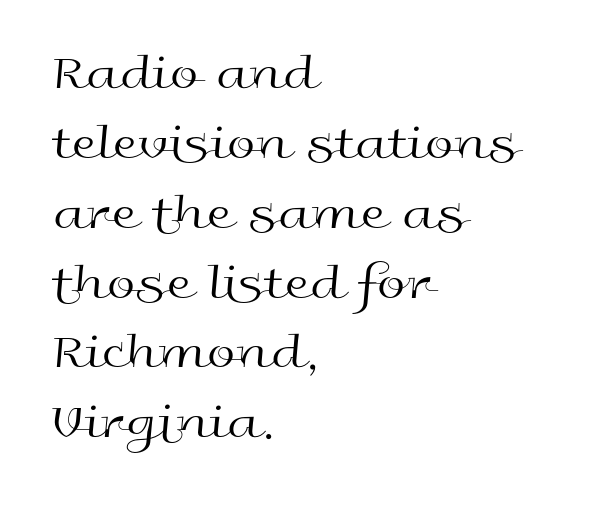
{"serif": "no", "italic": "no", "bold": "no", "weight": "regular", "width": "wide", "x_height": "medium", "monospaced": "no", "underline": "no", "align": "left", "line_spacing": "normal", "line_spacing_ratio": 1.37, "letter_spacing": "normal", "letter_spacing_em": 0.0, "glyph_px": 51}
